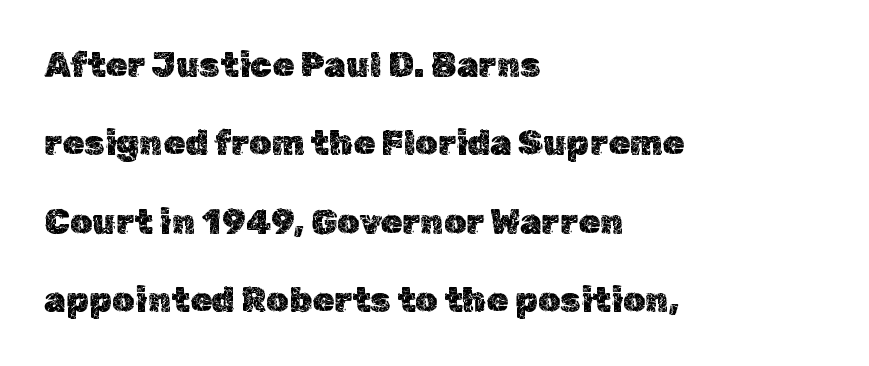
Q: Is the text italic (slanted)? A: No, it is upright.
Q: Is the text underlined? A: No.
Q: How is the paragraph aligned? A: Left-aligned.
Q: Is the spacing between letters normal or unusually wide? A: Normal.
Q: Is the spacing between lines tight, normal or loose? A: Loose.
Q: Width (condensed, normal, or wide)? A: Normal.
Q: x-height? A: Medium.
Q: Monospaced? A: No.
